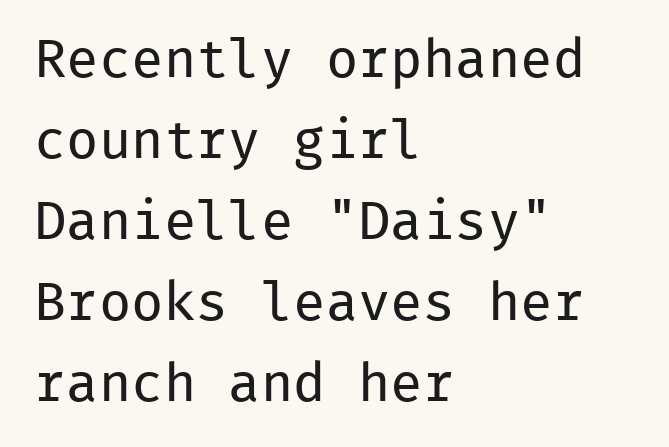
Q: Is the text bold? A: No.
Q: Is the text italic (slanted)? A: No, it is upright.
Q: Is the typeface a serif or a sans-serif typeface? A: Sans-serif.
Q: Is the text underlined? A: No.
Q: How is the paragraph aligned? A: Left-aligned.
Q: Is the spacing between letters normal or unusually wide? A: Normal.
Q: Is the spacing between lines tight, normal or loose? A: Normal.
Q: Width (condensed, normal, or wide)? A: Normal.
Q: Stroke contrast? A: Low.
Q: x-height? A: Medium.
Q: Monospaced? A: Yes.
